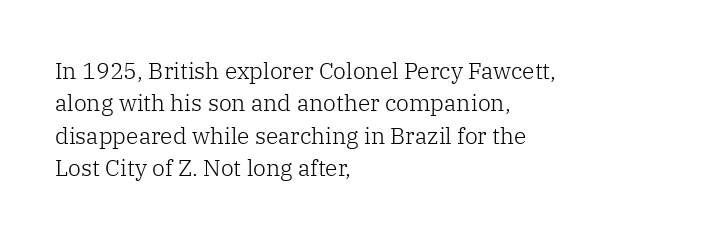
The image shows 23 px text type, upright; set left-aligned, normal line spacing (1.41x), normal letter spacing, not underlined.
